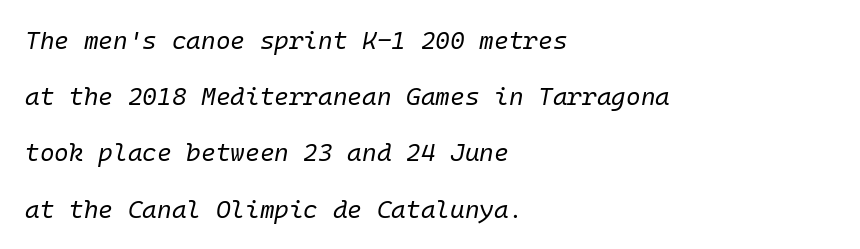
{"italic": "yes", "lean": "right", "slant_degrees": 10, "bold": "no", "underline": "no", "align": "left", "line_spacing": "loose", "line_spacing_ratio": 2.25, "letter_spacing": "normal", "letter_spacing_em": 0.0, "glyph_px": 25}
